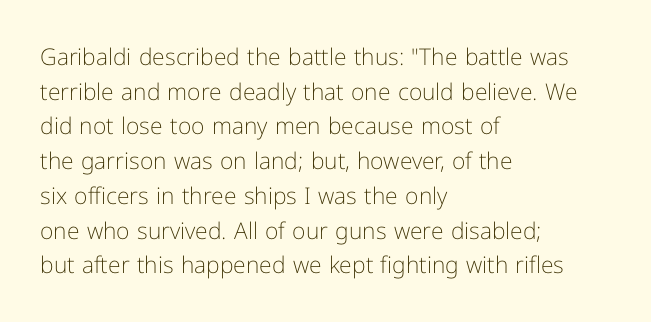
The image shows 23 px text type, upright; set left-aligned, normal line spacing (1.51x), normal letter spacing, not underlined.
